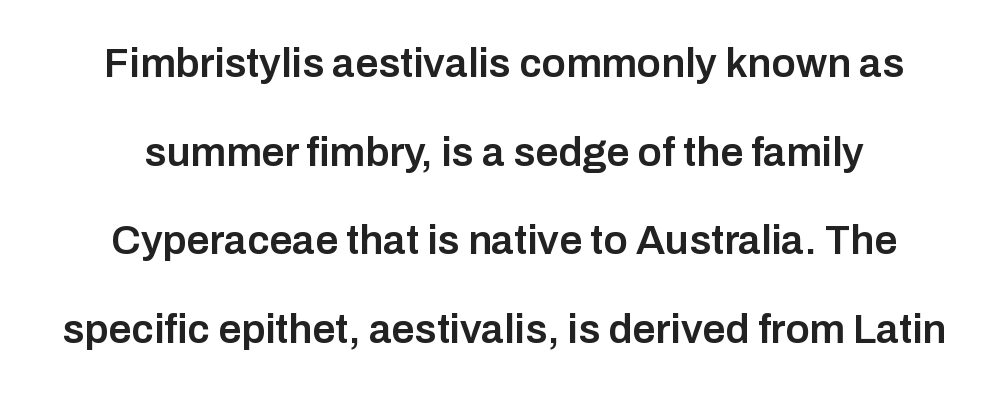
{"serif": "no", "italic": "no", "bold": "semi", "weight": "semibold", "width": "normal", "stroke_contrast": "low", "x_height": "medium", "monospaced": "no", "underline": "no", "align": "center", "line_spacing": "loose", "line_spacing_ratio": 2.16, "letter_spacing": "normal", "letter_spacing_em": 0.0, "glyph_px": 41}
